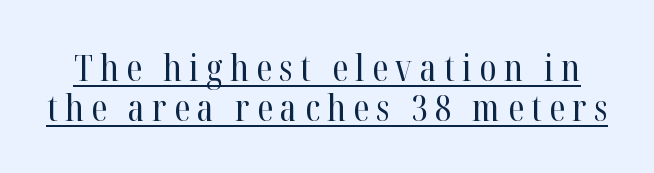
The image shows 37 px regular-weight, condensed serif type, upright; set tight line spacing (1.08x), unusually wide letter spacing (+0.2 em), underlined; high stroke contrast and a medium x-height.
